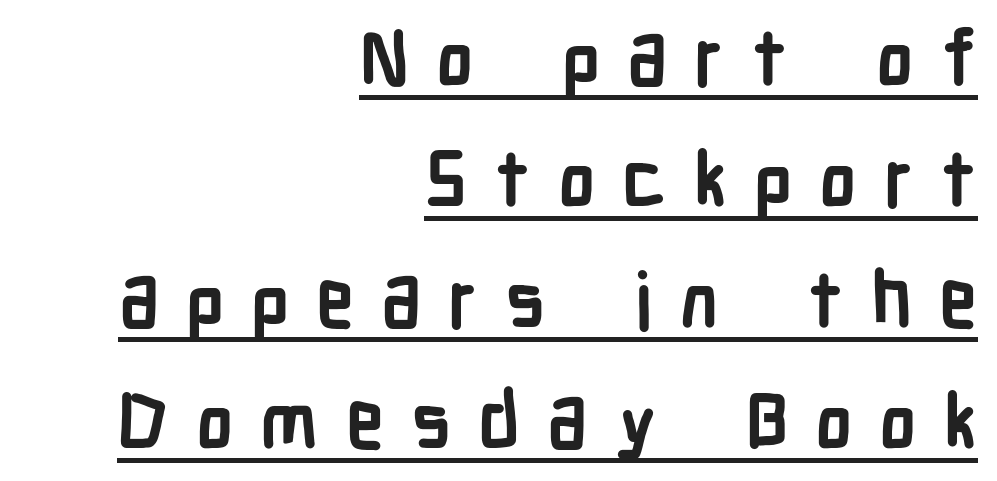
{"serif": "no", "italic": "no", "bold": "yes", "weight": "semibold", "width": "condensed", "stroke_contrast": "low", "x_height": "medium", "monospaced": "no", "underline": "yes", "align": "right", "line_spacing": "normal", "line_spacing_ratio": 1.57, "letter_spacing": "wide", "letter_spacing_em": 0.35, "glyph_px": 77}
